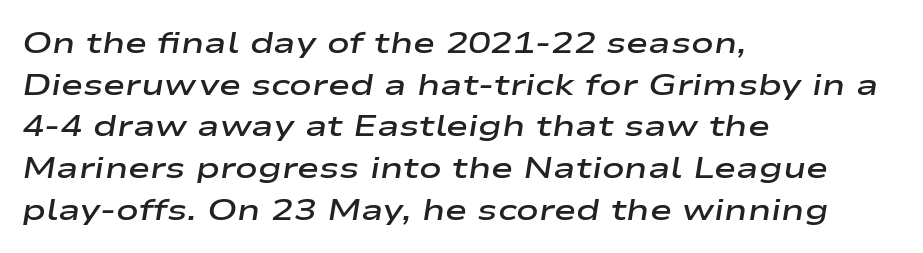
The image shows 30 px semibold, wide type, italic (leaning right); set left-aligned, normal line spacing (1.39x), normal letter spacing, not underlined; low stroke contrast and a medium x-height.
